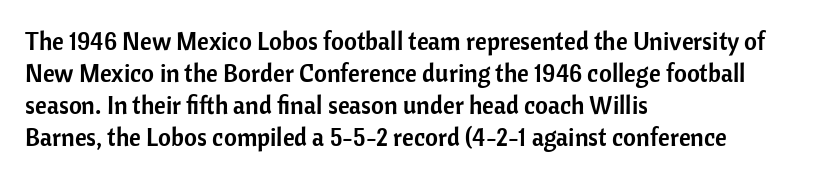
The image shows 25 px text type, upright; set left-aligned, normal line spacing (1.28x), normal letter spacing, not underlined.
